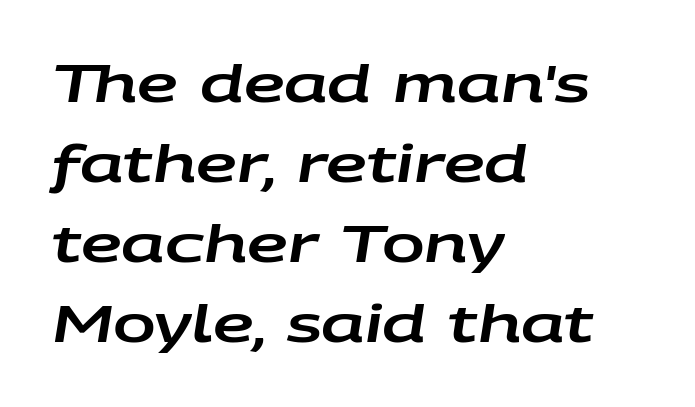
One-word summary of the alignment: left. The lines sit at an ordinary, default distance from one another. Tracking here is standard; glyphs follow each other at the usual distance. These lines are rendered in a variable-pitch font. Underlining? Definitely not there.
